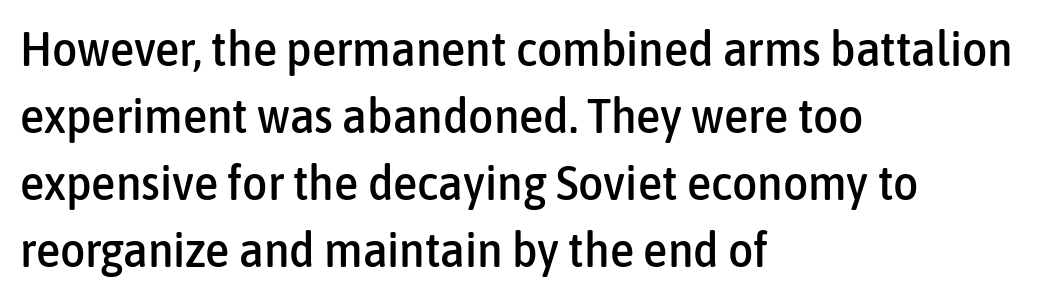
Q: Is the text italic (slanted)? A: No, it is upright.
Q: Is the typeface a serif or a sans-serif typeface? A: Sans-serif.
Q: Is the text underlined? A: No.
Q: How is the paragraph aligned? A: Left-aligned.
Q: Is the spacing between letters normal or unusually wide? A: Normal.
Q: Is the spacing between lines tight, normal or loose? A: Normal.
Q: Width (condensed, normal, or wide)? A: Condensed.
Q: Stroke contrast? A: Low.
Q: x-height? A: Medium.
Q: Monospaced? A: No.
